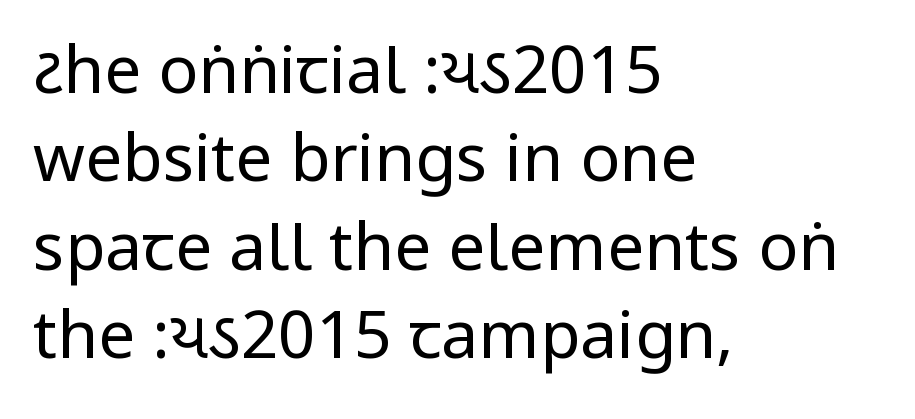
Q: Is the text bold? A: No.
Q: Is the text italic (slanted)? A: No, it is upright.
Q: Is the typeface a serif or a sans-serif typeface? A: Sans-serif.
Q: Is the text underlined? A: No.
Q: How is the paragraph aligned? A: Left-aligned.
Q: Is the spacing between letters normal or unusually wide? A: Normal.
Q: Is the spacing between lines tight, normal or loose? A: Normal.
Q: Width (condensed, normal, or wide)? A: Condensed.
Q: Stroke contrast? A: Low.
